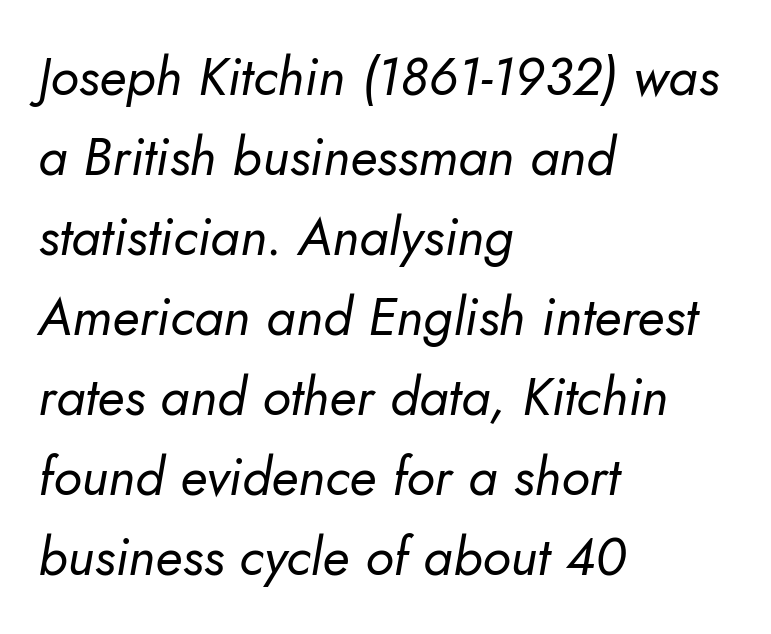
{"italic": "yes", "lean": "right", "slant_degrees": 10, "bold": "no", "weight": "regular", "width": "normal", "stroke_contrast": "low", "x_height": "small", "monospaced": "no", "underline": "no", "align": "left", "line_spacing": "normal", "line_spacing_ratio": 1.51, "letter_spacing": "normal", "letter_spacing_em": 0.0, "glyph_px": 53}
